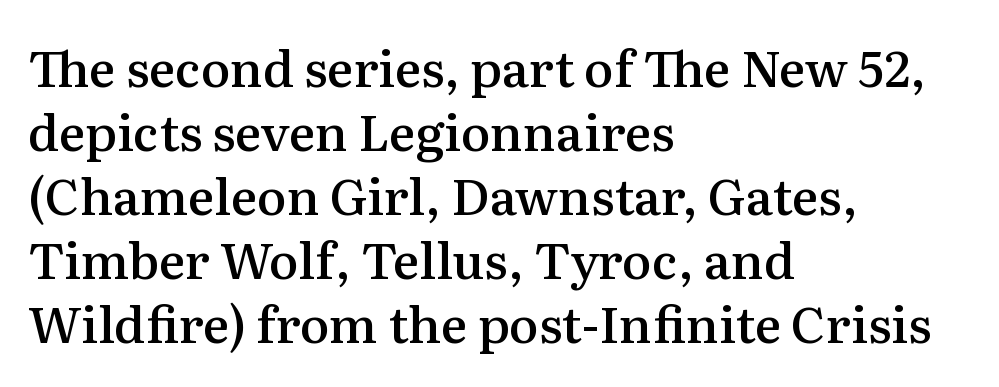
Q: Is the text bold? A: Semi-bold.
Q: Is the text italic (slanted)? A: No, it is upright.
Q: Is the typeface a serif or a sans-serif typeface? A: Serif.
Q: Is the text underlined? A: No.
Q: How is the paragraph aligned? A: Left-aligned.
Q: Is the spacing between letters normal or unusually wide? A: Normal.
Q: Is the spacing between lines tight, normal or loose? A: Normal.
Q: Width (condensed, normal, or wide)? A: Normal.
Q: Stroke contrast? A: Medium.
Q: x-height? A: Medium.
Q: Monospaced? A: No.
